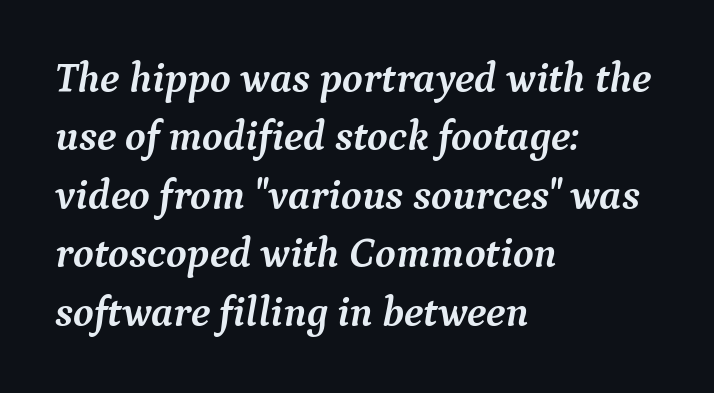
The image shows 42 px semibold serif type, italic (leaning right); set left-aligned, normal line spacing (1.39x), normal letter spacing, not underlined; medium stroke contrast and a medium x-height.
